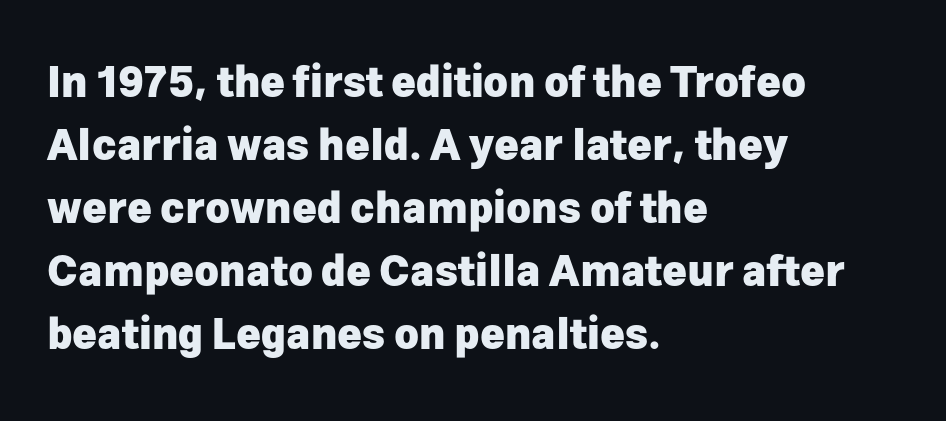
The specimen reads as upright at a glance. In terms of letterform style, serifs are entirely absent. The space between consecutive lines is moderate. In CSS terms this would be text-align: left. Has an underline been added? It has not.
